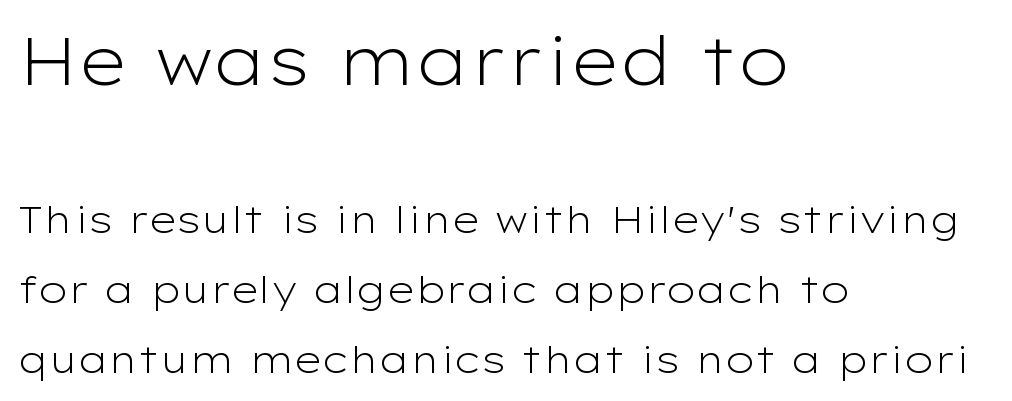
Look at the glyph heights: the upper group is clearly the bigger setting. Lines of text with bare space underneath. The setting favours the left margin, as ordinary paragraphs usually do. Short note: letters normally spaced.
